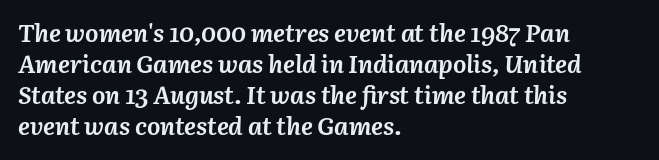
Q: Is the text bold? A: Yes.
Q: Is the text italic (slanted)? A: Yes, it leans right by about 3 degrees.
Q: Is the text underlined? A: No.
Q: How is the paragraph aligned? A: Left-aligned.
Q: Is the spacing between letters normal or unusually wide? A: Normal.
